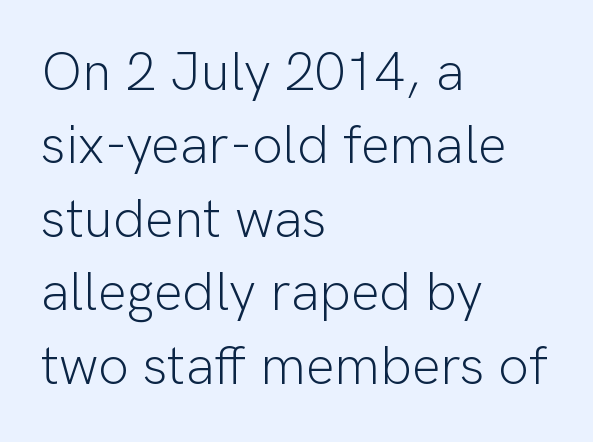
Q: Is the text bold? A: No.
Q: Is the text italic (slanted)? A: No, it is upright.
Q: Is the typeface a serif or a sans-serif typeface? A: Sans-serif.
Q: Is the text underlined? A: No.
Q: How is the paragraph aligned? A: Left-aligned.
Q: Is the spacing between letters normal or unusually wide? A: Normal.
Q: Is the spacing between lines tight, normal or loose? A: Normal.
Q: Width (condensed, normal, or wide)? A: Normal.
Q: Stroke contrast? A: Low.
Q: x-height? A: Medium.
Q: Monospaced? A: No.
